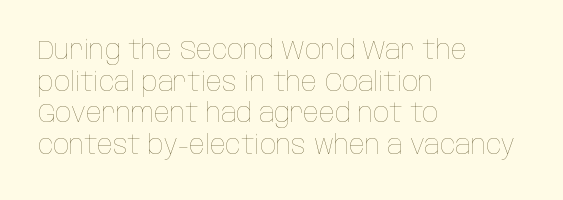
Q: Is the text bold? A: No.
Q: Is the text italic (slanted)? A: No, it is upright.
Q: Is the text underlined? A: No.
Q: How is the paragraph aligned? A: Left-aligned.
Q: Is the spacing between letters normal or unusually wide? A: Normal.
